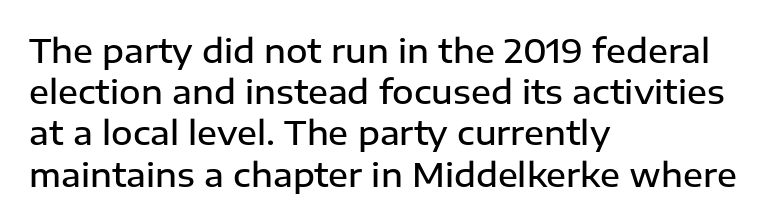
Q: Is the text bold? A: Semi-bold.
Q: Is the text italic (slanted)? A: No, it is upright.
Q: Is the typeface a serif or a sans-serif typeface? A: Sans-serif.
Q: Is the text underlined? A: No.
Q: How is the paragraph aligned? A: Left-aligned.
Q: Is the spacing between letters normal or unusually wide? A: Normal.
Q: Is the spacing between lines tight, normal or loose? A: Normal.
Q: Width (condensed, normal, or wide)? A: Normal.
Q: Stroke contrast? A: Low.
Q: x-height? A: Medium.
Q: Monospaced? A: No.
